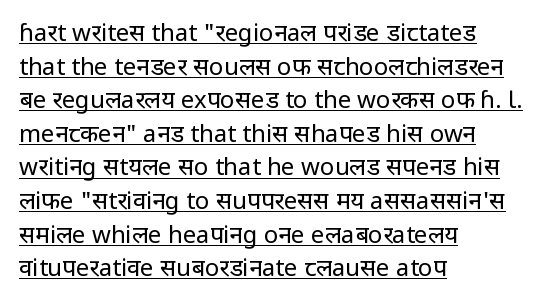
Q: Is the text bold? A: No.
Q: Is the text italic (slanted)? A: No, it is upright.
Q: Is the text underlined? A: Yes.
Q: How is the paragraph aligned? A: Left-aligned.
Q: Is the spacing between letters normal or unusually wide? A: Normal.
Q: Is the spacing between lines tight, normal or loose? A: Normal.
